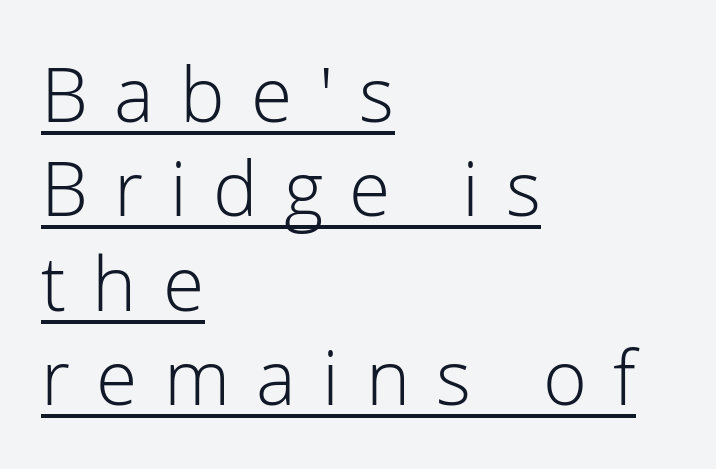
Q: Is the text bold? A: No.
Q: Is the text italic (slanted)? A: No, it is upright.
Q: Is the typeface a serif or a sans-serif typeface? A: Sans-serif.
Q: Is the text underlined? A: Yes.
Q: How is the paragraph aligned? A: Left-aligned.
Q: Is the spacing between letters normal or unusually wide? A: Unusually wide.
Q: Is the spacing between lines tight, normal or loose? A: Normal.
Q: Width (condensed, normal, or wide)? A: Normal.
Q: Stroke contrast? A: Low.
Q: x-height? A: Medium.
Q: Monospaced? A: No.
